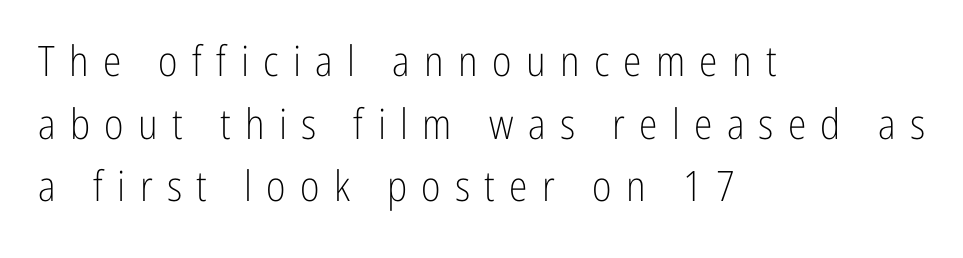
Q: Is the text bold? A: No.
Q: Is the text italic (slanted)? A: No, it is upright.
Q: Is the typeface a serif or a sans-serif typeface? A: Sans-serif.
Q: Is the text underlined? A: No.
Q: How is the paragraph aligned? A: Left-aligned.
Q: Is the spacing between letters normal or unusually wide? A: Unusually wide.
Q: Is the spacing between lines tight, normal or loose? A: Normal.
Q: Width (condensed, normal, or wide)? A: Condensed.
Q: Stroke contrast? A: Low.
Q: x-height? A: Medium.
Q: Monospaced? A: No.
